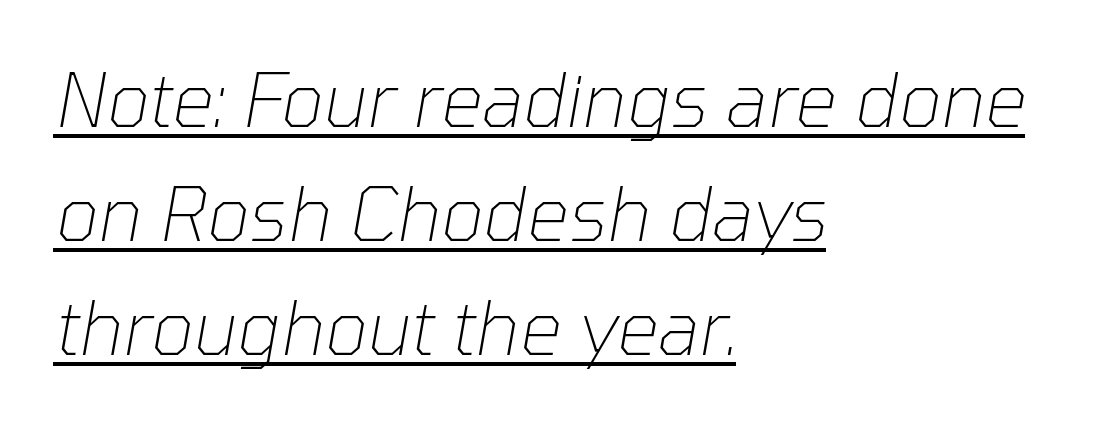
Q: Is the text bold? A: No.
Q: Is the text italic (slanted)? A: Yes, it leans right by about 10 degrees.
Q: Is the text underlined? A: Yes.
Q: How is the paragraph aligned? A: Left-aligned.
Q: Is the spacing between letters normal or unusually wide? A: Normal.
Q: Is the spacing between lines tight, normal or loose? A: Normal.
Q: Width (condensed, normal, or wide)? A: Normal.
Q: Stroke contrast? A: Low.
Q: x-height? A: Medium.
Q: Monospaced? A: No.
